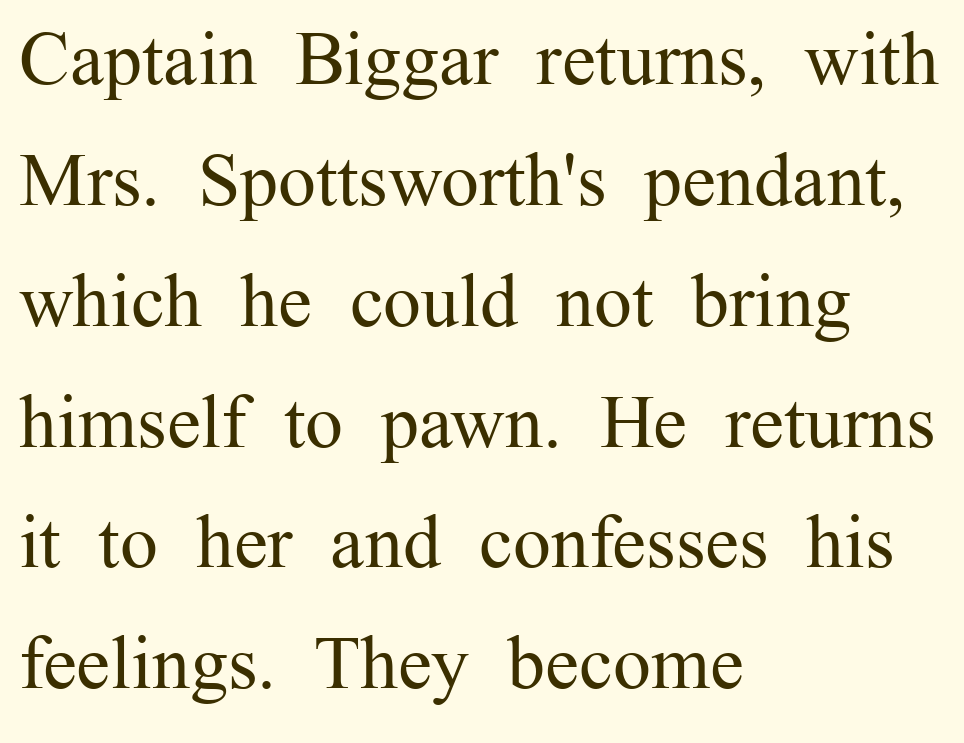
This reads as an unemphasized weight, regular at the heaviest. The letters sit at their default tracking, neither squeezed nor spread. Has an underline been added? It has not. A typesetter would call this proportional, since set widths differ per character. Serifs: yes, visible at the terminals of the letterforms. Rows of type keep a routine distance in the vertical direction.
